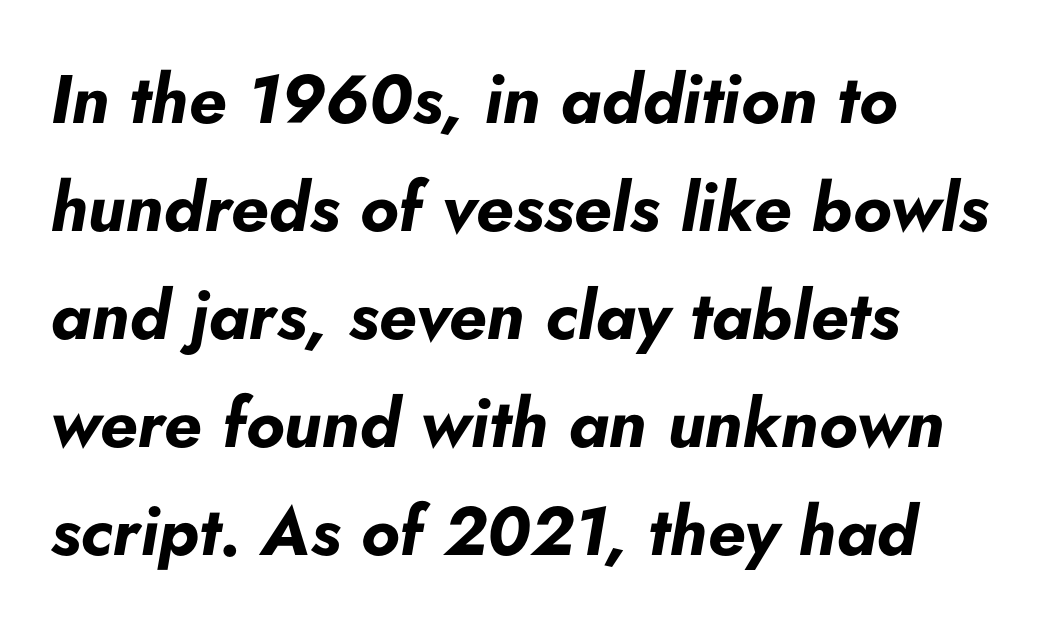
Q: Is the text bold? A: Yes.
Q: Is the text italic (slanted)? A: Yes, it leans right by about 5 degrees.
Q: Is the text underlined? A: No.
Q: How is the paragraph aligned? A: Left-aligned.
Q: Is the spacing between letters normal or unusually wide? A: Normal.
Q: Is the spacing between lines tight, normal or loose? A: Normal.
Q: Width (condensed, normal, or wide)? A: Normal.
Q: Stroke contrast? A: Low.
Q: x-height? A: Small.
Q: Monospaced? A: No.
